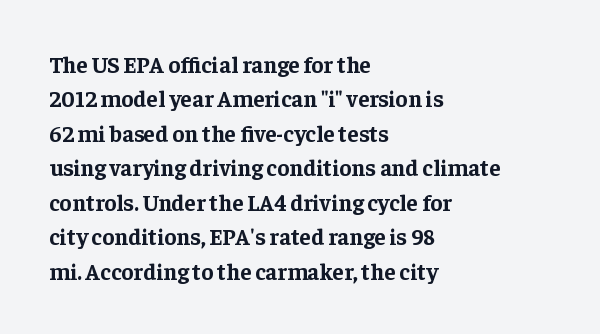
{"italic": "no", "bold": "yes", "underline": "no", "align": "left", "line_spacing": "normal", "line_spacing_ratio": 1.5, "letter_spacing": "normal", "letter_spacing_em": 0.0, "glyph_px": 23}
